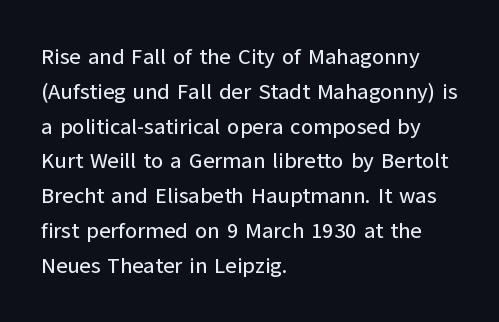
Q: Is the text italic (slanted)? A: No, it is upright.
Q: Is the text underlined? A: No.
Q: How is the paragraph aligned? A: Left-aligned.
Q: Is the spacing between letters normal or unusually wide? A: Normal.
Q: Is the spacing between lines tight, normal or loose? A: Normal.
